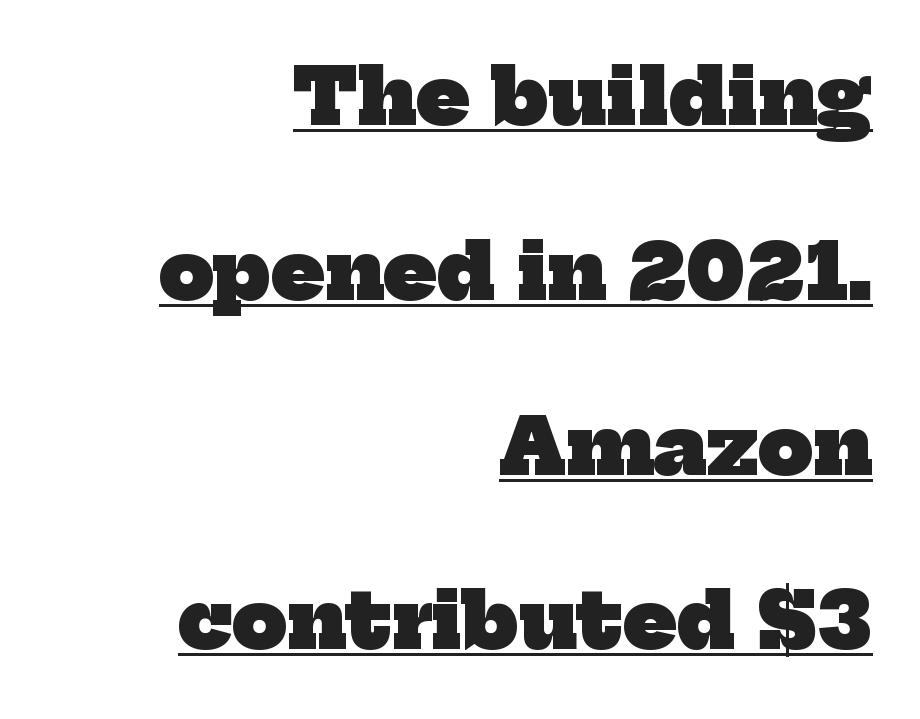
{"serif": "yes", "bold": "yes", "weight": "heavy", "width": "normal", "stroke_contrast": "low", "x_height": "medium", "monospaced": "no", "underline": "yes", "align": "right", "line_spacing": "loose", "line_spacing_ratio": 2.27, "letter_spacing": "normal", "letter_spacing_em": 0.0, "glyph_px": 77}
